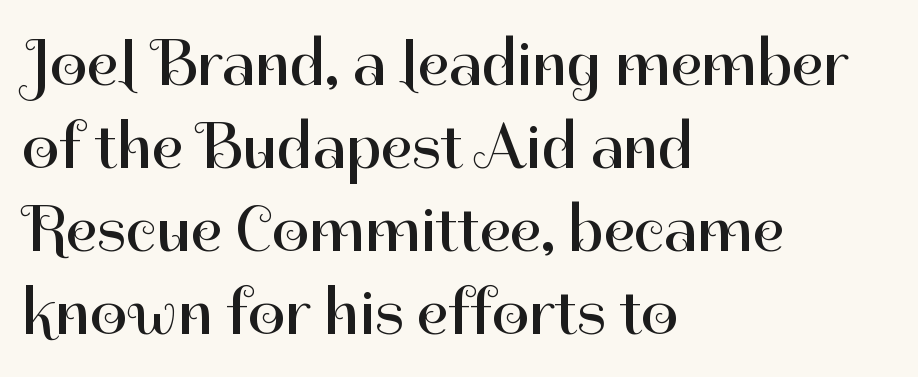
The image shows 66 px regular-weight sans-serif type, upright; set left-aligned, normal line spacing (1.26x), normal letter spacing, not underlined; high stroke contrast and a medium x-height.
